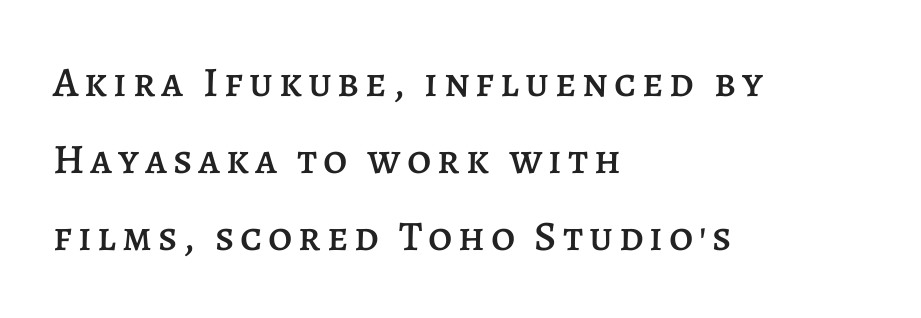
Q: Is the text italic (slanted)? A: No, it is upright.
Q: Is the text underlined? A: No.
Q: How is the paragraph aligned? A: Left-aligned.
Q: Width (condensed, normal, or wide)? A: Normal.
Q: Stroke contrast? A: Low.
Q: x-height? A: Large.
Q: Monospaced? A: No.
